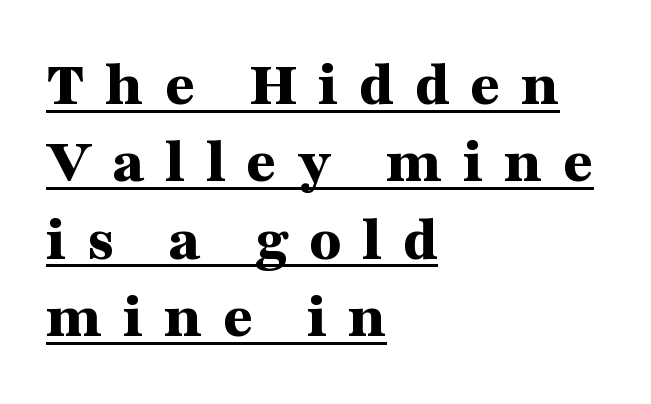
The paragraph has a hard left edge and a soft right edge. This is heavy type, rendered in bold. This is roman type, the default non-slanted kind. Varying glyph widths throughout — classic text-font behaviour. The gaps between neighbouring characters are conspicuously large. A serif font was chosen for this passage.
